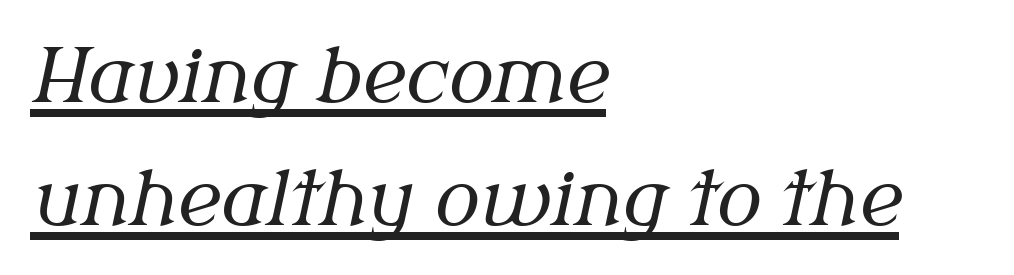
Rows of type keep a routine distance in the vertical direction. The words here are underlined. Line beginnings align vertically; line endings do not. The type is set solid horizontally, with unmodified tracking. If you drew a line through each stem, it would be angled. Think standard paragraph weight, or any step lighter than that.
